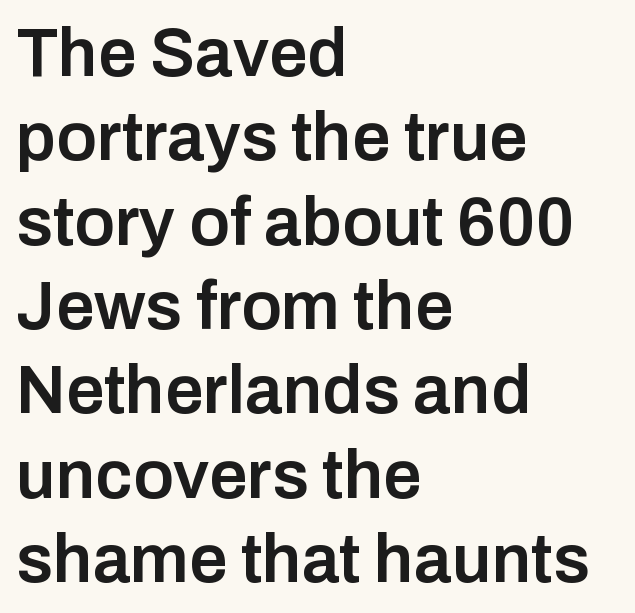
{"serif": "no", "italic": "no", "bold": "semi", "weight": "semibold", "width": "normal", "stroke_contrast": "low", "x_height": "medium", "monospaced": "no", "underline": "no", "align": "left", "line_spacing_ratio": 1.24, "letter_spacing": "normal", "letter_spacing_em": 0.0, "glyph_px": 68}
